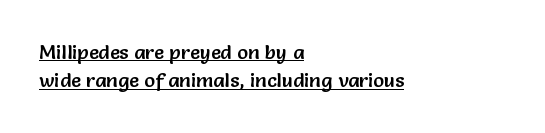
Q: Is the text italic (slanted)? A: No, it is upright.
Q: Is the text underlined? A: Yes.
Q: How is the paragraph aligned? A: Left-aligned.
Q: Is the spacing between letters normal or unusually wide? A: Normal.
Q: Is the spacing between lines tight, normal or loose? A: Normal.
